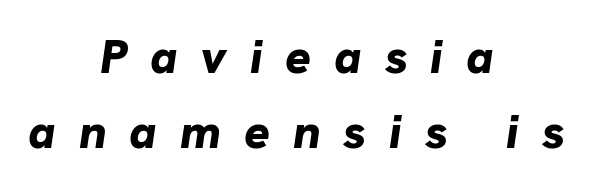
{"italic": "yes", "lean": "right", "slant_degrees": 8, "bold": "yes", "weight": "bold", "width": "normal", "stroke_contrast": "low", "x_height": "medium", "monospaced": "no", "underline": "no", "align": "center", "line_spacing": "normal", "line_spacing_ratio": 1.57, "letter_spacing": "wide", "letter_spacing_em": 0.48, "glyph_px": 48}
